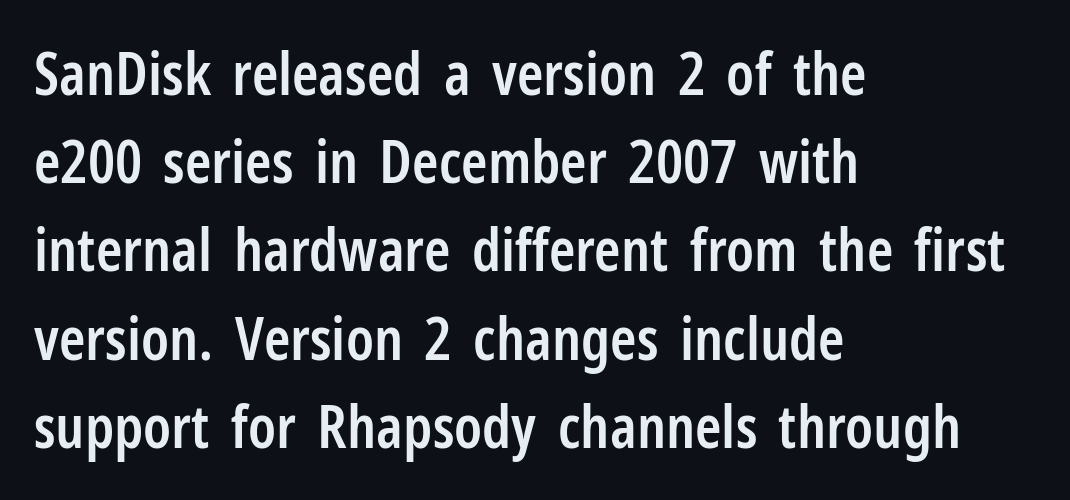
The image shows 60 px semibold, condensed sans-serif type, upright; set left-aligned, normal line spacing (1.47x), normal letter spacing, not underlined; low stroke contrast and a medium x-height.
